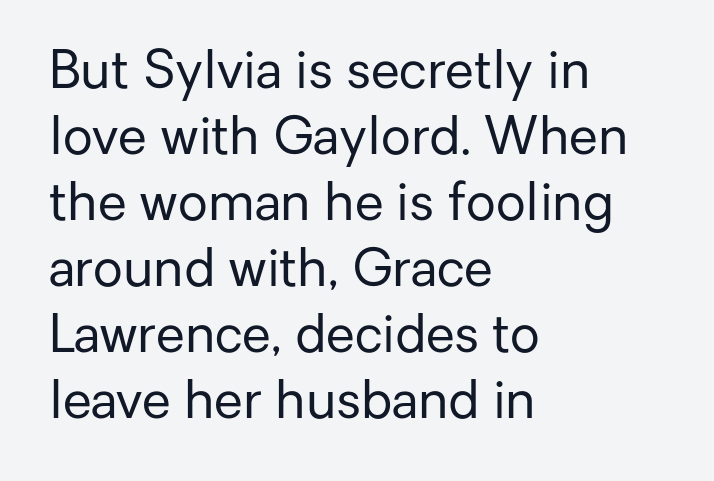
{"serif": "no", "italic": "no", "bold": "no", "weight": "regular", "width": "normal", "stroke_contrast": "low", "x_height": "medium", "monospaced": "no", "underline": "no", "align": "left", "line_spacing": "normal", "line_spacing_ratio": 1.27, "letter_spacing": "normal", "letter_spacing_em": 0.0, "glyph_px": 52}
